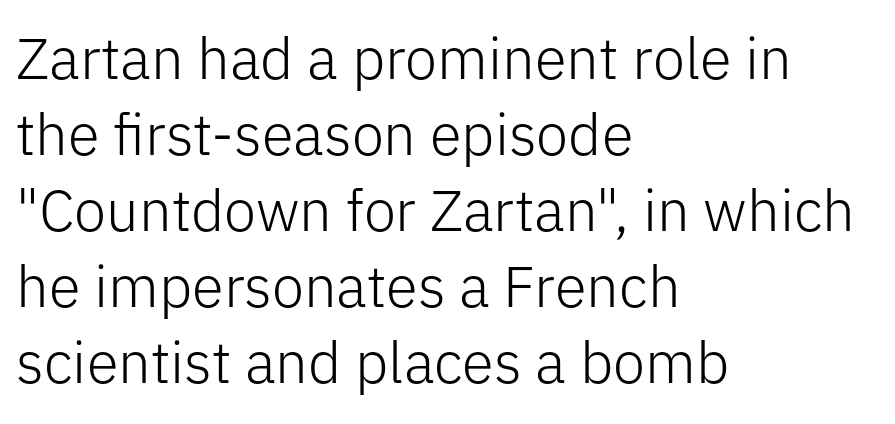
Q: Is the text bold? A: No.
Q: Is the text italic (slanted)? A: No, it is upright.
Q: Is the typeface a serif or a sans-serif typeface? A: Sans-serif.
Q: Is the text underlined? A: No.
Q: How is the paragraph aligned? A: Left-aligned.
Q: Is the spacing between letters normal or unusually wide? A: Normal.
Q: Is the spacing between lines tight, normal or loose? A: Normal.
Q: Width (condensed, normal, or wide)? A: Normal.
Q: Stroke contrast? A: Low.
Q: x-height? A: Medium.
Q: Monospaced? A: No.
